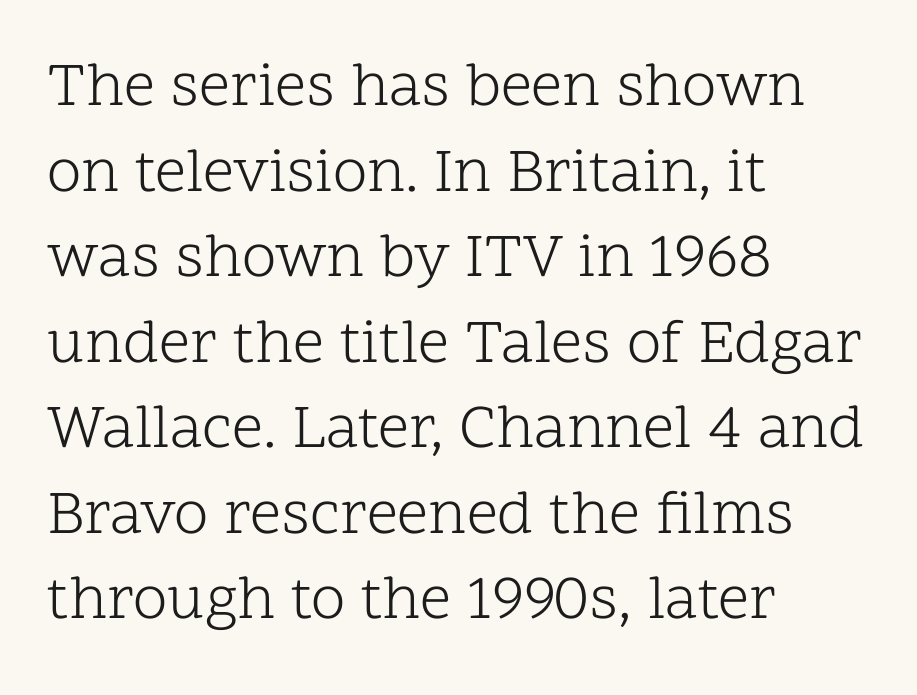
Stem width sits at or under what a default text font uses. Do the characters align in a grid? No, the font is proportional. The glyphs are unaccompanied by any horizontal stroke below them. The characters display serif detailing at their extremities.
